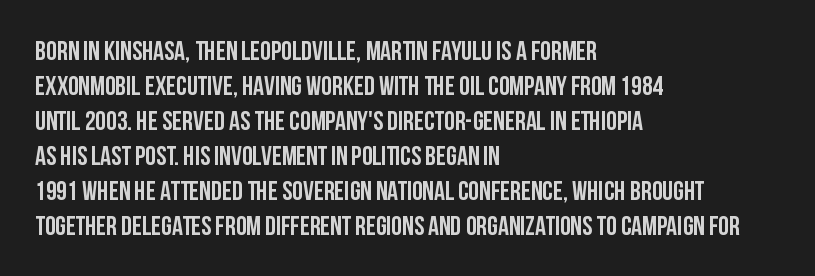
Q: Is the text bold? A: Yes.
Q: Is the text italic (slanted)? A: No, it is upright.
Q: Is the text underlined? A: No.
Q: How is the paragraph aligned? A: Left-aligned.
Q: Is the spacing between letters normal or unusually wide? A: Normal.
Q: Is the spacing between lines tight, normal or loose? A: Normal.
